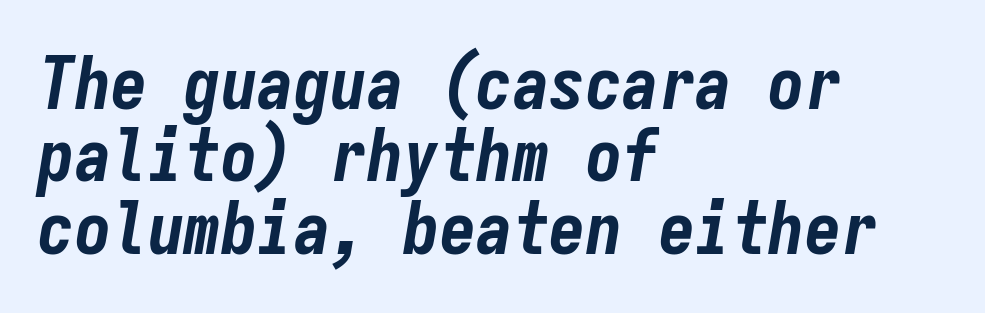
{"italic": "yes", "lean": "right", "slant_degrees": 9, "bold": "yes", "weight": "bold", "width": "condensed", "stroke_contrast": "low", "x_height": "medium", "monospaced": "yes", "underline": "no", "align": "left", "line_spacing": "tight", "line_spacing_ratio": 0.99, "letter_spacing": "normal", "letter_spacing_em": 0.0, "glyph_px": 73}
